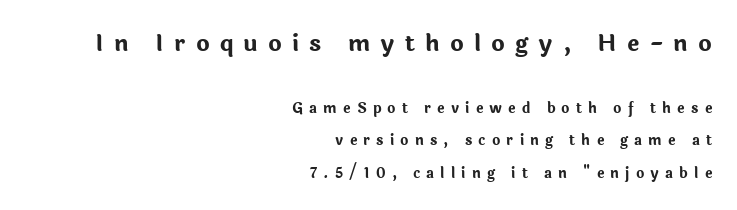
Q: Is the text bold? A: Yes.
Q: Is the text italic (slanted)? A: No, it is upright.
Q: Is the text underlined? A: No.
Q: How is the paragraph aligned? A: Right-aligned.
Q: Is the spacing between letters normal or unusually wide? A: Unusually wide.
Q: Is the spacing between lines tight, normal or loose? A: Loose.
Q: Which block of text is set in a larger size, the first (top) or the second (bottom)? A: The first (top) one.
